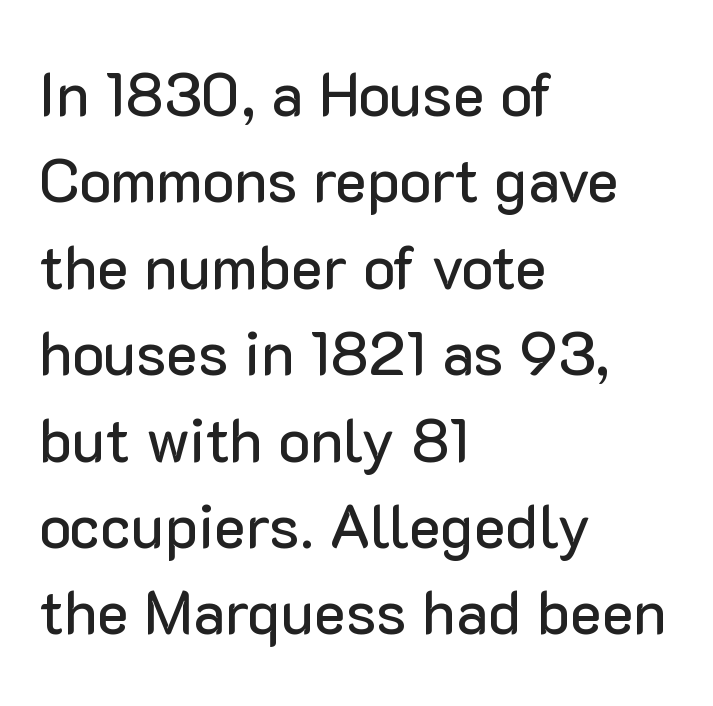
Think of a printed novel: that variable character pitch is what you see here. Nobody drew a line under any word here. Serif or sans? Sans — the stroke terminals are bare. The lines in this sample share a left origin and differ only in where they stop.
